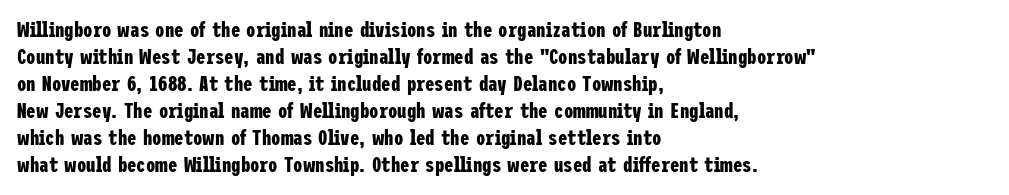
The image shows 21 px bold type, upright; set left-aligned, normal line spacing (1.29x), normal letter spacing, not underlined.
